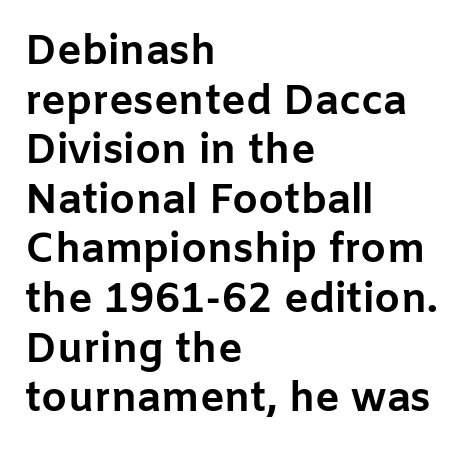
Glance below the letters and you will spot only blank space. Weight check: bold — yes, fully. The characters display no serif detailing; their extremities are plain. Alignment: flush left. A typesetter would call this proportional, since set widths differ per character. The horizontal fit of the characters is conventional and even.
